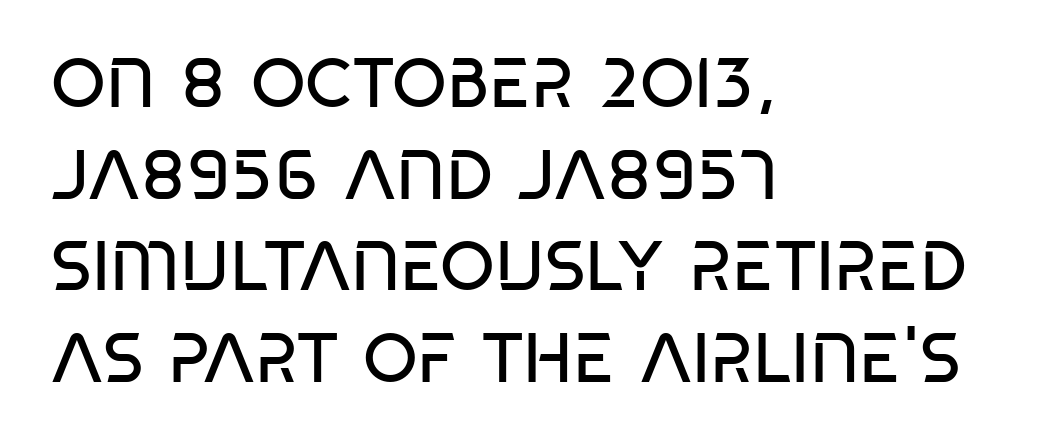
Q: Is the text bold? A: No.
Q: Is the typeface a serif or a sans-serif typeface? A: Sans-serif.
Q: Is the text underlined? A: No.
Q: How is the paragraph aligned? A: Left-aligned.
Q: Is the spacing between letters normal or unusually wide? A: Normal.
Q: Is the spacing between lines tight, normal or loose? A: Normal.
Q: Width (condensed, normal, or wide)? A: Condensed.
Q: Stroke contrast? A: Low.
Q: x-height? A: Large.
Q: Monospaced? A: No.
